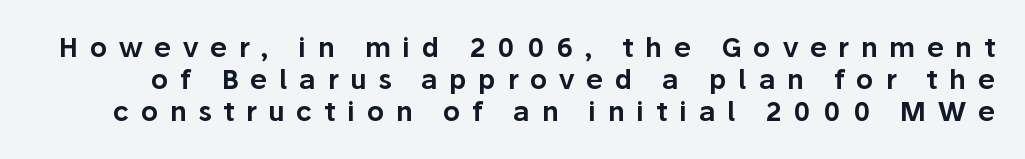
Ordinary non-slanted type is in use. Tracking value appears strongly positive — letters spread wide. The gap between lines stays unmarked.
